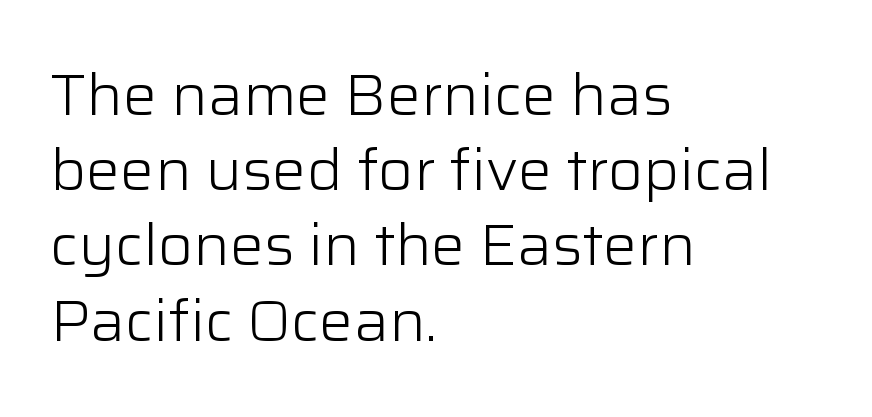
Q: Is the text bold? A: No.
Q: Is the text italic (slanted)? A: No, it is upright.
Q: Is the typeface a serif or a sans-serif typeface? A: Sans-serif.
Q: Is the text underlined? A: No.
Q: How is the paragraph aligned? A: Left-aligned.
Q: Is the spacing between letters normal or unusually wide? A: Normal.
Q: Is the spacing between lines tight, normal or loose? A: Normal.
Q: Width (condensed, normal, or wide)? A: Normal.
Q: Stroke contrast? A: Low.
Q: x-height? A: Medium.
Q: Monospaced? A: No.
